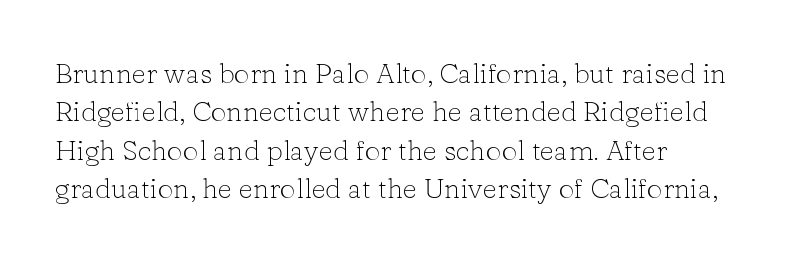
Q: Is the text bold? A: No.
Q: Is the text italic (slanted)? A: No, it is upright.
Q: Is the typeface a serif or a sans-serif typeface? A: Serif.
Q: Is the text underlined? A: No.
Q: Is the spacing between letters normal or unusually wide? A: Normal.
Q: Is the spacing between lines tight, normal or loose? A: Normal.
Q: Width (condensed, normal, or wide)? A: Normal.
Q: Stroke contrast? A: Low.
Q: x-height? A: Medium.
Q: Monospaced? A: No.
